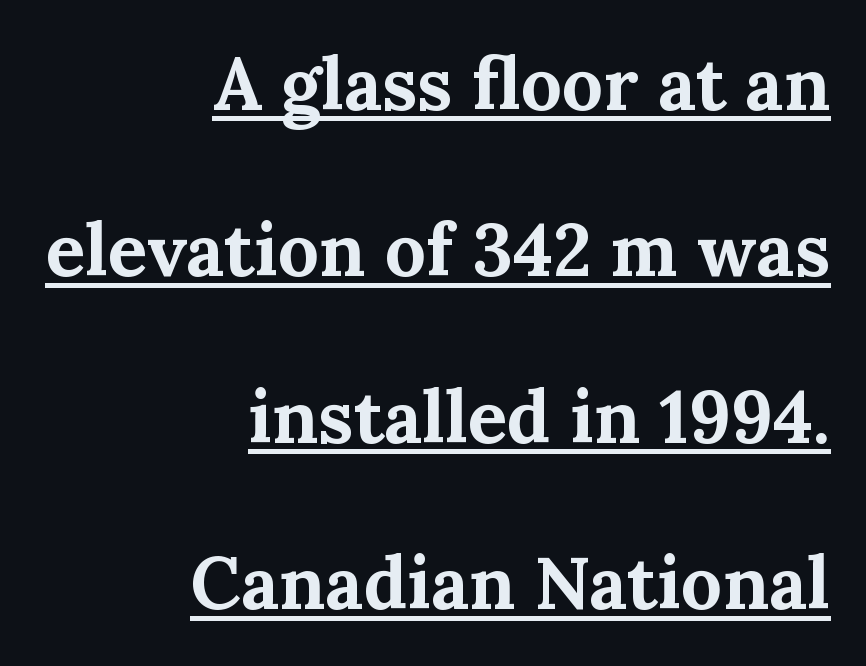
Q: Is the text bold? A: Yes.
Q: Is the text italic (slanted)? A: No, it is upright.
Q: Is the typeface a serif or a sans-serif typeface? A: Serif.
Q: Is the text underlined? A: Yes.
Q: How is the paragraph aligned? A: Right-aligned.
Q: Is the spacing between letters normal or unusually wide? A: Normal.
Q: Is the spacing between lines tight, normal or loose? A: Loose.
Q: Width (condensed, normal, or wide)? A: Normal.
Q: Stroke contrast? A: Medium.
Q: x-height? A: Medium.
Q: Monospaced? A: No.
